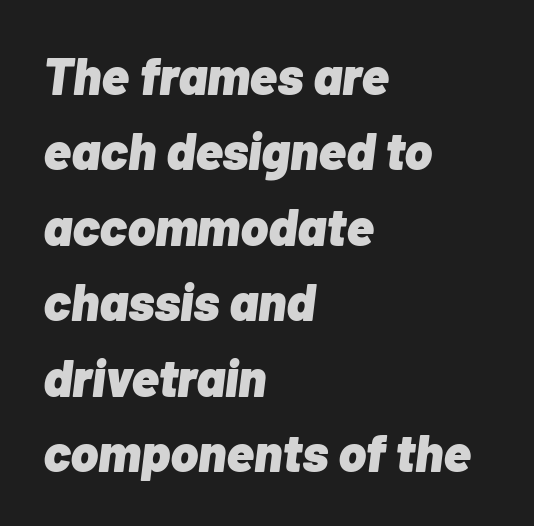
{"italic": "yes", "lean": "right", "slant_degrees": 7, "bold": "yes", "weight": "heavy", "width": "normal", "stroke_contrast": "low", "x_height": "medium", "monospaced": "no", "underline": "no", "align": "left", "line_spacing": "normal", "line_spacing_ratio": 1.45, "letter_spacing": "normal", "letter_spacing_em": 0.0, "glyph_px": 52}
